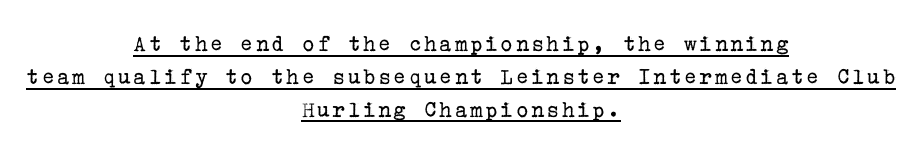
{"italic": "no", "bold": "no", "underline": "yes", "align": "center", "line_spacing": "normal", "line_spacing_ratio": 1.37, "glyph_px": 24}
